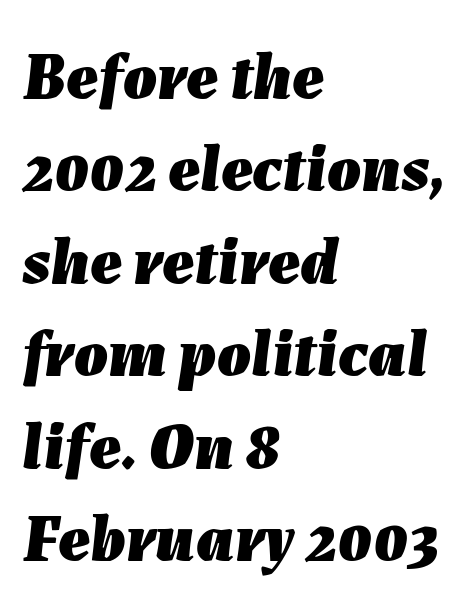
The image shows 67 px heavy type, italic (leaning right); set left-aligned, normal line spacing (1.38x), normal letter spacing, not underlined; low stroke contrast and a medium x-height.
